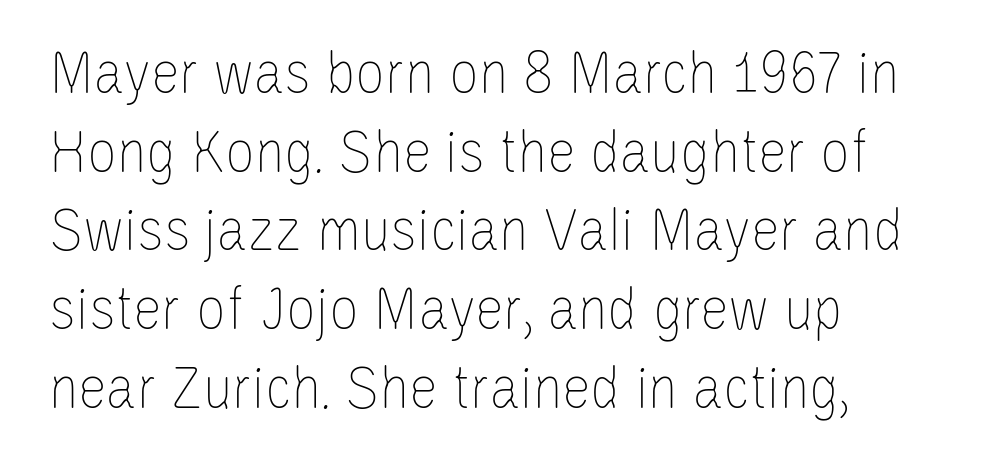
Students, note that the glyphs here touch the page at normal intervals. The letters stand straight up with perfectly vertical stems. Weight: not bold — regular or lighter. These lines are rendered in a variable-pitch font.
